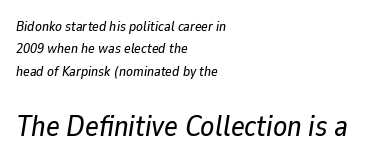
Q: Is the text italic (slanted)? A: Yes, it leans right by about 9 degrees.
Q: Is the text underlined? A: No.
Q: How is the paragraph aligned? A: Left-aligned.
Q: Is the spacing between letters normal or unusually wide? A: Normal.
Q: Is the spacing between lines tight, normal or loose? A: Normal.
Q: Which block of text is set in a larger size, the first (top) or the second (bottom)? A: The second (bottom) one.
Q: Width (condensed, normal, or wide)? A: Normal.
Q: Stroke contrast? A: Low.
Q: x-height? A: Medium.
Q: Monospaced? A: No.
